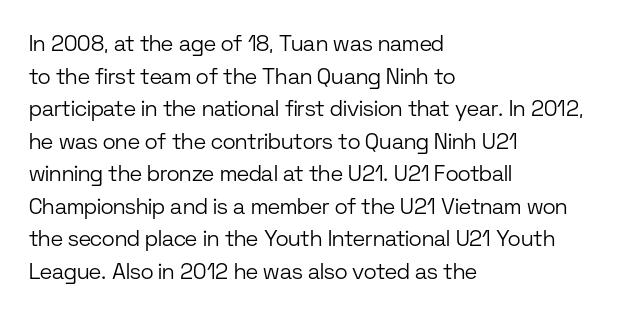
{"italic": "no", "bold": "no", "underline": "no", "align": "left", "line_spacing": "normal", "line_spacing_ratio": 1.48, "letter_spacing": "normal", "letter_spacing_em": 0.0, "glyph_px": 22}
